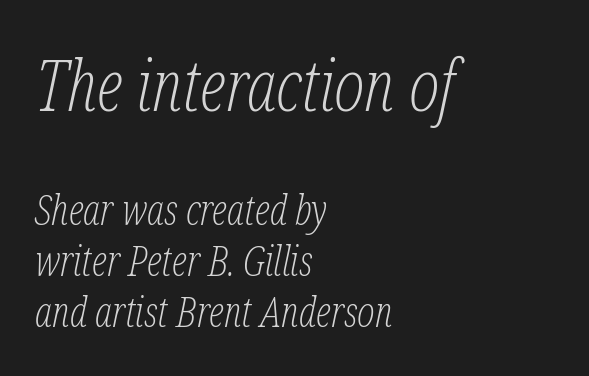
Q: Is the text bold? A: No.
Q: Is the text italic (slanted)? A: Yes, it leans right by about 12 degrees.
Q: Is the typeface a serif or a sans-serif typeface? A: Serif.
Q: Is the text underlined? A: No.
Q: How is the paragraph aligned? A: Left-aligned.
Q: Is the spacing between letters normal or unusually wide? A: Normal.
Q: Is the spacing between lines tight, normal or loose? A: Normal.
Q: Which block of text is set in a larger size, the first (top) or the second (bottom)? A: The first (top) one.
Q: Width (condensed, normal, or wide)? A: Condensed.
Q: Stroke contrast? A: Low.
Q: x-height? A: Medium.
Q: Monospaced? A: No.
